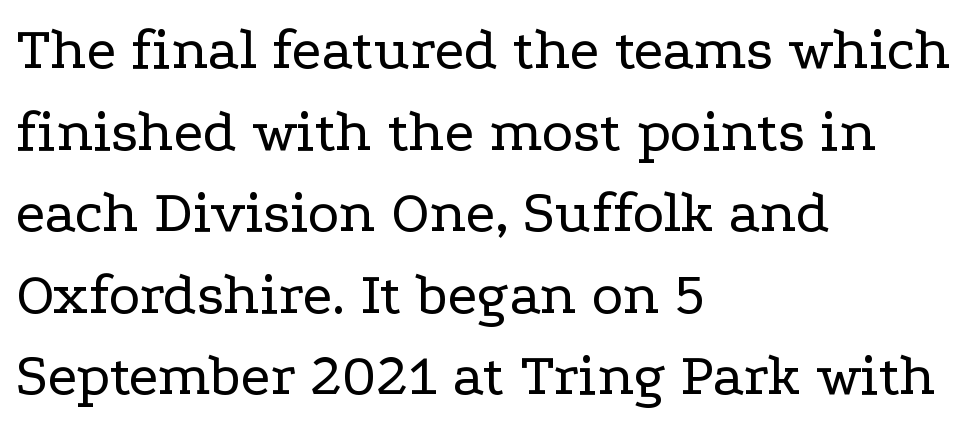
This sample uses a serif face. Where is the straight margin? On the left. The cut favours lightness, reaching ordinary text weight at its darkest. Posture: upright roman.
